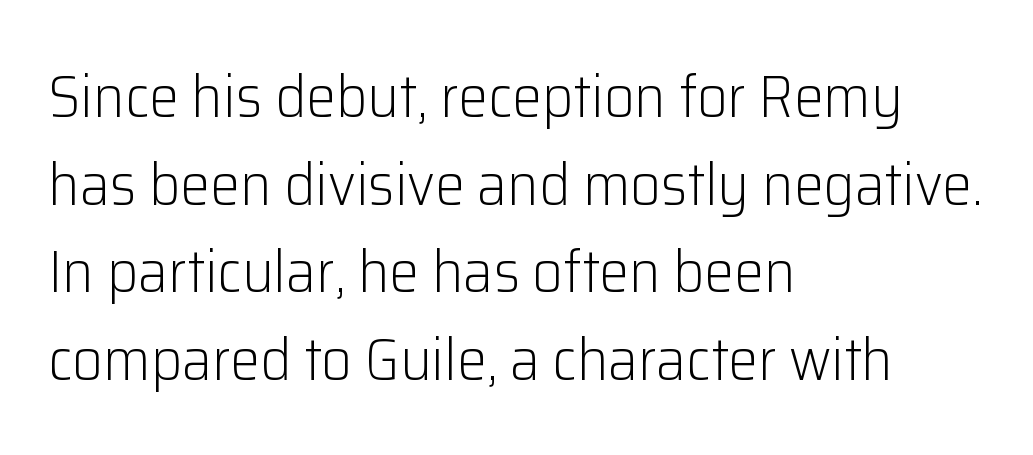
The image shows 60 px light sans-serif type, upright; set left-aligned, normal line spacing (1.46x), normal letter spacing, not underlined; low stroke contrast and a medium x-height.
